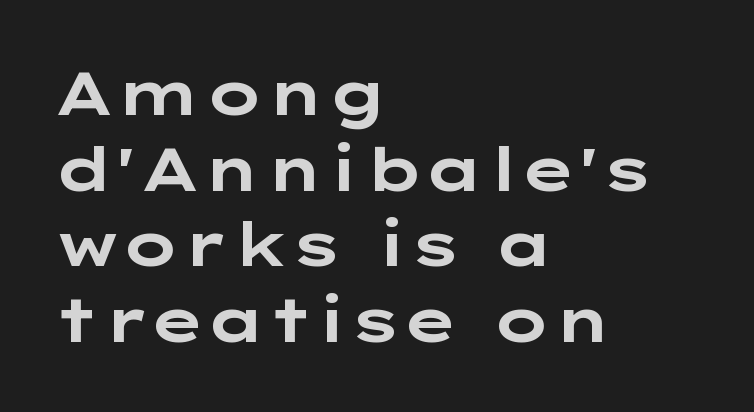
No word sits above an underline. If you drew a line through each stem, it would be perfectly vertical. Left-aligned paragraph, ragged on the right. Note: no serifs on the glyphs. Typographic density is high because the face is bold. Between one letter and the next there's only the usual sliver of space.
